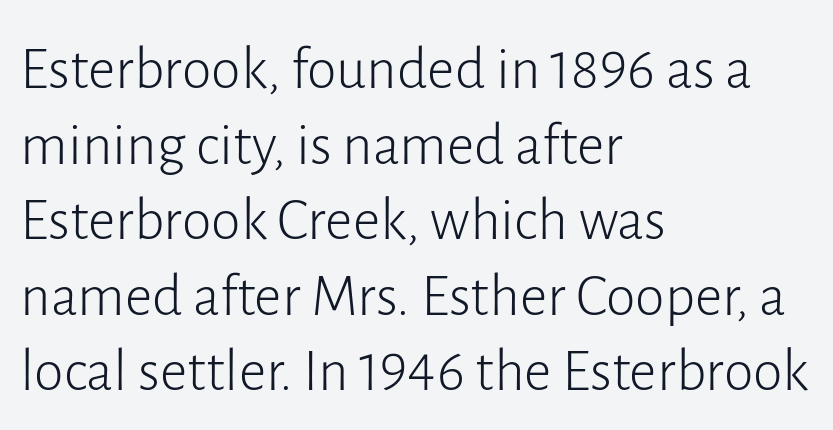
The image shows 60 px light sans-serif type, upright; set left-aligned, normal line spacing (1.26x), normal letter spacing, not underlined; low stroke contrast and a medium x-height.
